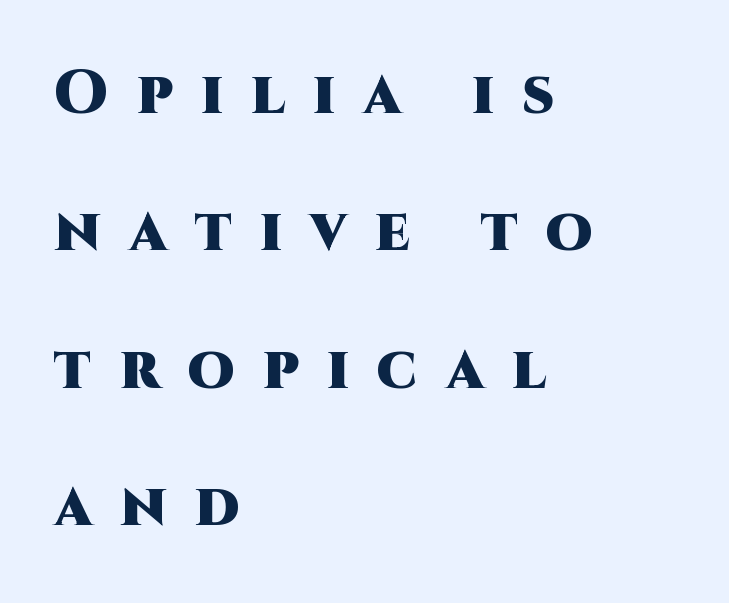
A typesetter would call this proportional, since set widths differ per character. This rendering employs a face without finishing strokes, i.e., a sans-serif. Students, note that the glyphs here are deliberately spaced far apart. The passage shown is not underscored anywhere. Left-aligned paragraph, ragged on the right. If you drew a line through each stem, it would be perfectly vertical.
